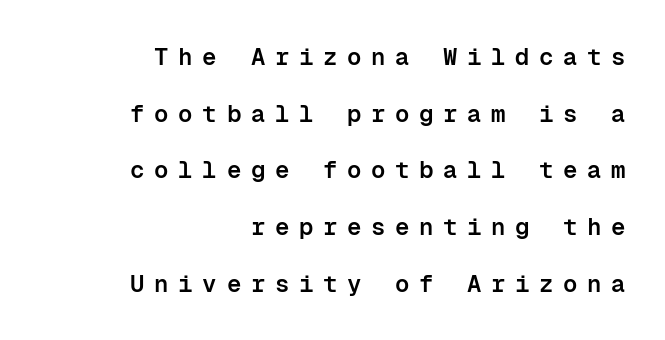
The image shows 24 px text type, upright; set right-aligned, loose line spacing (2.36x), unusually wide letter spacing (+0.4 em), not underlined.
